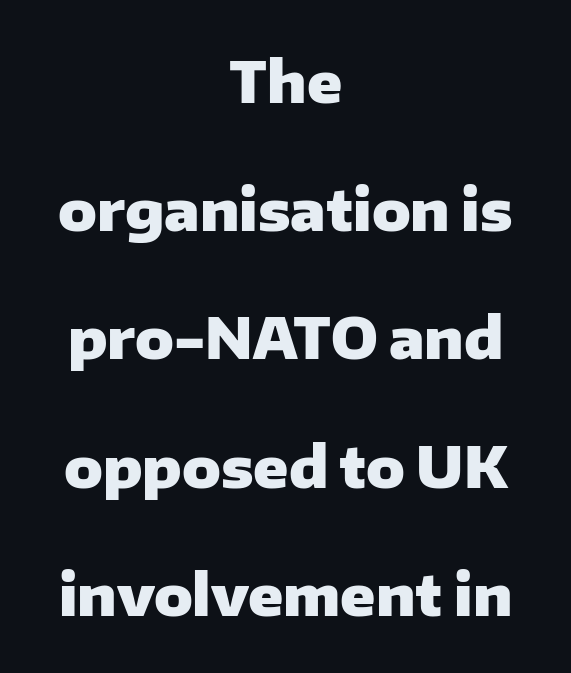
Q: Is the text bold? A: Yes.
Q: Is the text italic (slanted)? A: No, it is upright.
Q: Is the typeface a serif or a sans-serif typeface? A: Sans-serif.
Q: Is the text underlined? A: No.
Q: How is the paragraph aligned? A: Centered.
Q: Is the spacing between letters normal or unusually wide? A: Normal.
Q: Is the spacing between lines tight, normal or loose? A: Loose.
Q: Width (condensed, normal, or wide)? A: Normal.
Q: Stroke contrast? A: Low.
Q: x-height? A: Medium.
Q: Monospaced? A: No.
